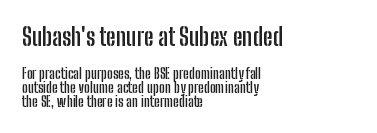
The image shows 24 px bold type, upright; set left-aligned, tight line spacing (1.0x), normal letter spacing, not underlined; the first (top) block is 1.71x larger.
